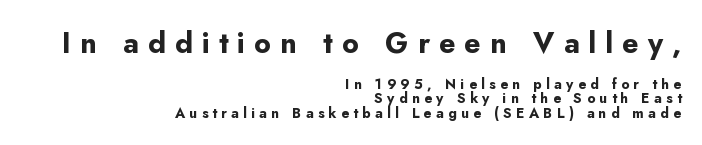
Q: Is the text bold? A: Yes.
Q: Is the text italic (slanted)? A: No, it is upright.
Q: Is the typeface a serif or a sans-serif typeface? A: Sans-serif.
Q: Is the text underlined? A: No.
Q: How is the paragraph aligned? A: Right-aligned.
Q: Is the spacing between letters normal or unusually wide? A: Unusually wide.
Q: Is the spacing between lines tight, normal or loose? A: Tight.
Q: Which block of text is set in a larger size, the first (top) or the second (bottom)? A: The first (top) one.
Q: Width (condensed, normal, or wide)? A: Normal.
Q: Stroke contrast? A: Low.
Q: x-height? A: Small.
Q: Monospaced? A: No.
